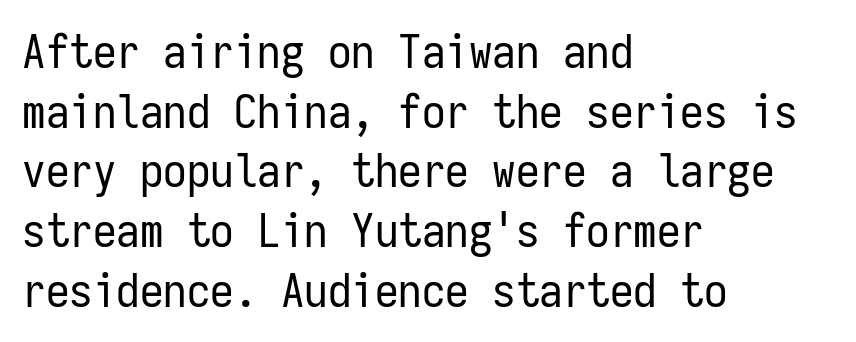
Q: Is the text bold? A: No.
Q: Is the text italic (slanted)? A: No, it is upright.
Q: Is the typeface a serif or a sans-serif typeface? A: Sans-serif.
Q: Is the text underlined? A: No.
Q: How is the paragraph aligned? A: Left-aligned.
Q: Is the spacing between letters normal or unusually wide? A: Normal.
Q: Is the spacing between lines tight, normal or loose? A: Normal.
Q: Width (condensed, normal, or wide)? A: Condensed.
Q: Stroke contrast? A: Low.
Q: x-height? A: Medium.
Q: Monospaced? A: Yes.
